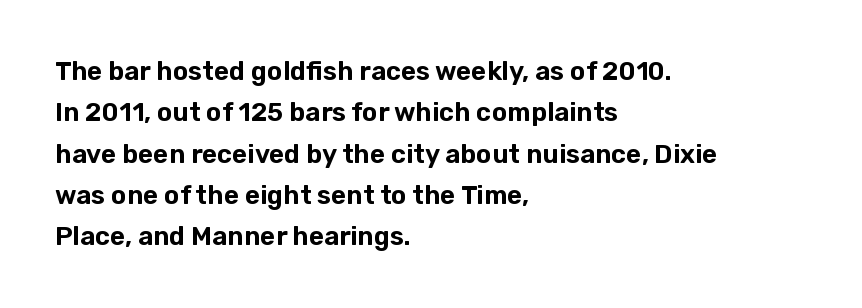
Q: Is the text italic (slanted)? A: No, it is upright.
Q: Is the text underlined? A: No.
Q: How is the paragraph aligned? A: Left-aligned.
Q: Is the spacing between letters normal or unusually wide? A: Normal.
Q: Is the spacing between lines tight, normal or loose? A: Normal.
